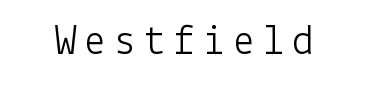
The image shows 43 px light sans-serif type, upright; set not underlined; low stroke contrast and a medium x-height.
